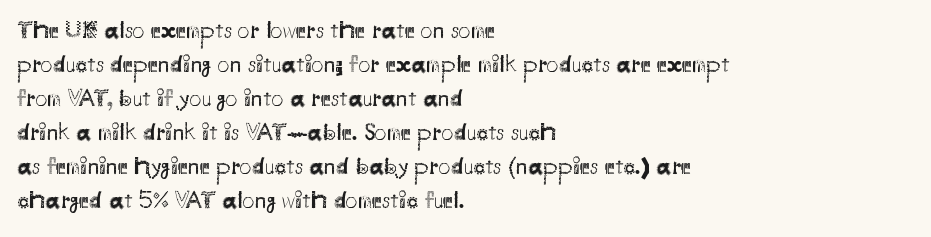
Just letters on the line, the space beneath them empty. The lines sit at an ordinary, default distance from one another. Reading down the block, your eye returns to a fixed left position each line. Think standard paragraph weight, or any step lighter than that.
